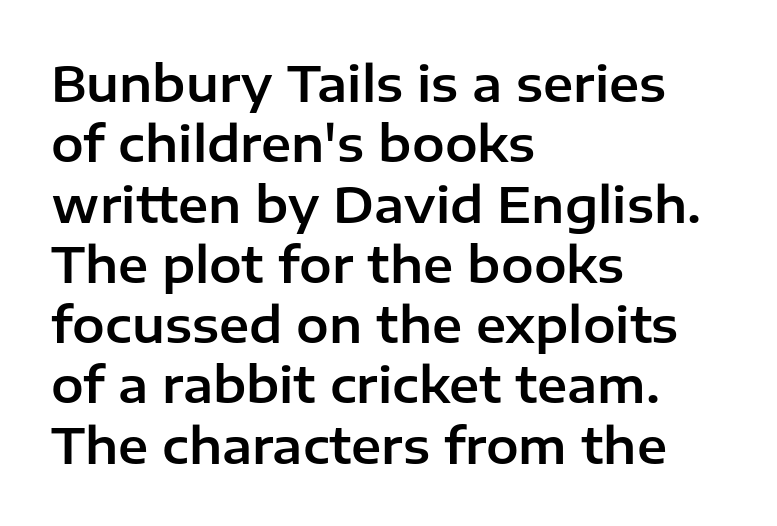
The image shows 49 px sans-serif type, upright; set left-aligned, line spacing 1.23x, normal letter spacing, not underlined; low stroke contrast and a medium x-height.
